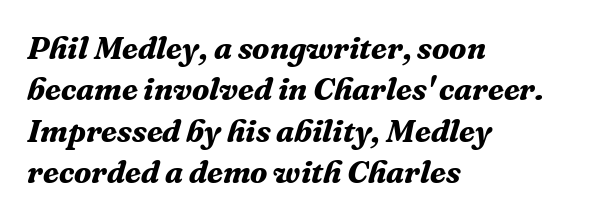
{"serif": "yes", "italic": "yes", "lean": "right", "slant_degrees": 16, "bold": "yes", "weight": "bold", "width": "normal", "stroke_contrast": "medium", "x_height": "medium", "monospaced": "no", "underline": "no", "align": "left", "line_spacing": "normal", "line_spacing_ratio": 1.29, "letter_spacing": "normal", "letter_spacing_em": 0.0, "glyph_px": 32}
